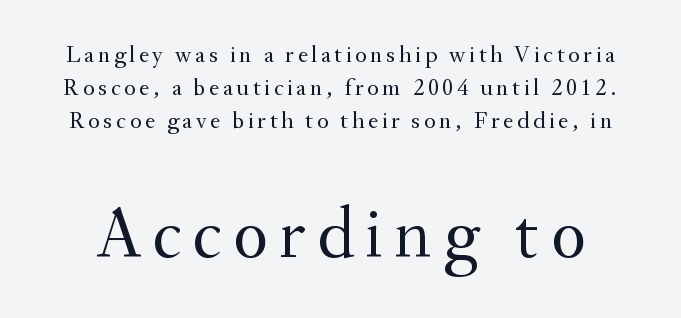
{"serif": "yes", "italic": "no", "bold": "no", "weight": "regular", "width": "normal", "stroke_contrast": "medium", "x_height": "small", "monospaced": "no", "underline": "no", "line_spacing": "normal", "line_spacing_ratio": 1.38, "larger_block": "second", "size_ratio": 3.04, "glyph_px": 73}
